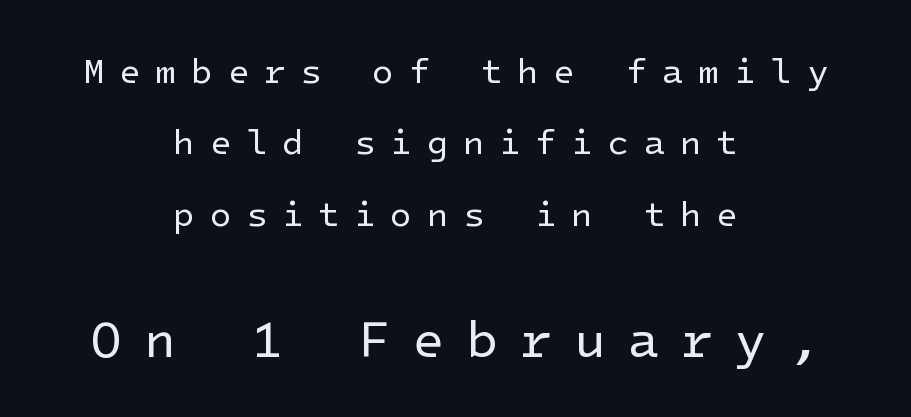
The image shows 52 px regular-weight sans-serif type, upright; set centered, loose line spacing (2.04x), unusually wide letter spacing (+0.42 em), not underlined; the second (bottom) block is 1.49x larger; low stroke contrast and a medium x-height.
